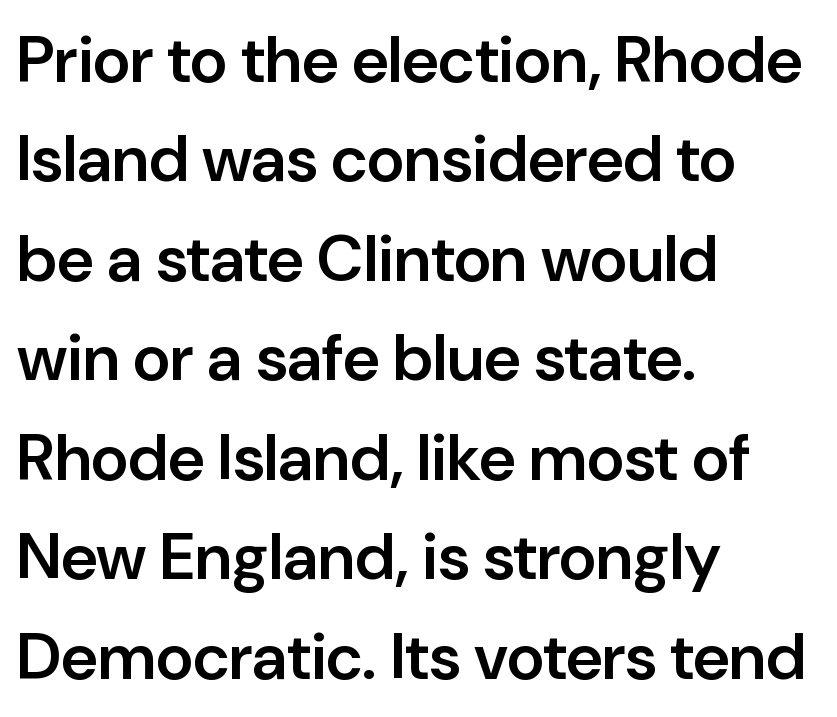
Q: Is the text bold? A: Semi-bold.
Q: Is the text italic (slanted)? A: No, it is upright.
Q: Is the typeface a serif or a sans-serif typeface? A: Sans-serif.
Q: Is the text underlined? A: No.
Q: How is the paragraph aligned? A: Left-aligned.
Q: Is the spacing between letters normal or unusually wide? A: Normal.
Q: Is the spacing between lines tight, normal or loose? A: Normal.
Q: Width (condensed, normal, or wide)? A: Normal.
Q: Stroke contrast? A: Low.
Q: x-height? A: Medium.
Q: Monospaced? A: No.
